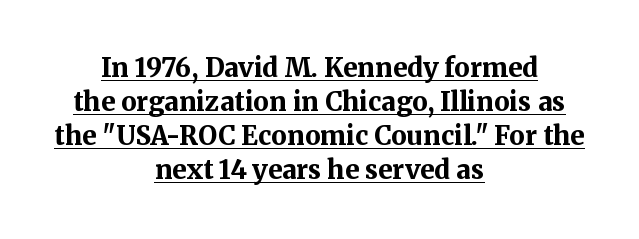
{"italic": "no", "bold": "yes", "underline": "yes", "align": "center", "line_spacing": "normal", "line_spacing_ratio": 1.31, "letter_spacing": "normal", "letter_spacing_em": 0.0, "glyph_px": 26}
